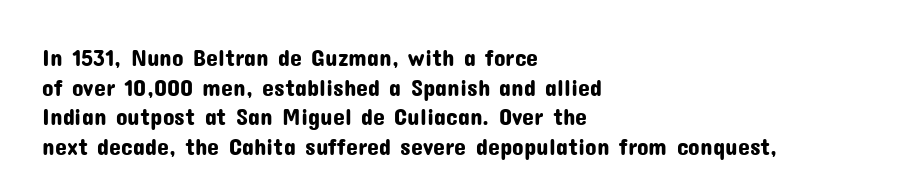
The image shows 24 px text type, upright; set left-aligned, line spacing 1.23x, normal letter spacing, not underlined.
